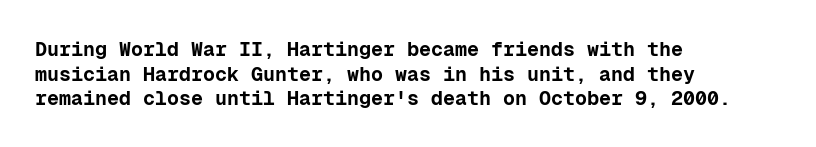
The foot of each line stays bare and open. The letters are bold, with thick, heavy strokes. The letters stand straight up with perfectly vertical stems. Compared with typical body copy, the letter spacing here is the same. These lines stack with their left ends in a neat column.
